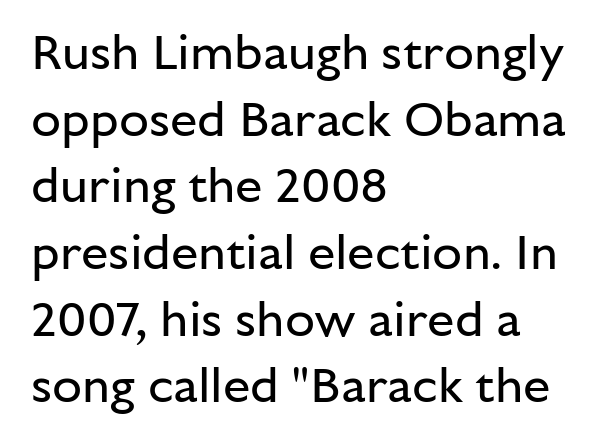
Q: Is the text bold? A: No.
Q: Is the text italic (slanted)? A: No, it is upright.
Q: Is the typeface a serif or a sans-serif typeface? A: Sans-serif.
Q: Is the text underlined? A: No.
Q: How is the paragraph aligned? A: Left-aligned.
Q: Is the spacing between letters normal or unusually wide? A: Normal.
Q: Is the spacing between lines tight, normal or loose? A: Normal.
Q: Width (condensed, normal, or wide)? A: Normal.
Q: Stroke contrast? A: Low.
Q: x-height? A: Medium.
Q: Monospaced? A: No.
